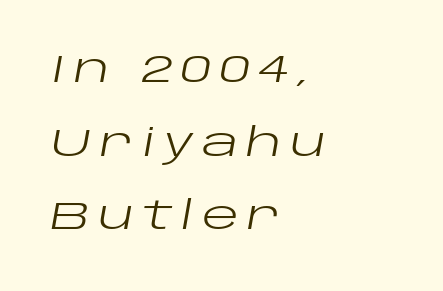
The image shows 39 px regular-weight, wide type, italic (leaning right); set left-aligned, line spacing 1.89x, unusually wide letter spacing (+0.2 em), not underlined; low stroke contrast and a large x-height.
